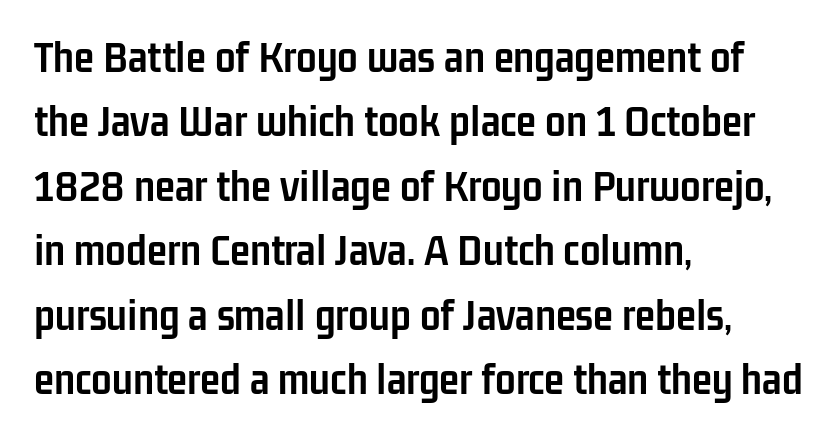
Ordinary non-slanted type is in use. Has an underline been added? It has not. The line-height multiplier appears to be the usual default. Observe the ordinary spacing: letters are neighbours, not strangers. These lines stack with their left ends in a neat column. Its strokes are broad and dark, the hallmark of bold type.
